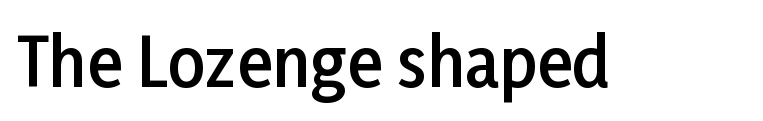
Looks like regular typesetting: each glyph gets only the width it needs. A somewhat darkened texture: the type is semibold rather than bold. Nope, no serifs anywhere on these letters. Italic? Not at all — the glyphs are vertical. The letters sit at their default tracking, neither squeezed nor spread.
